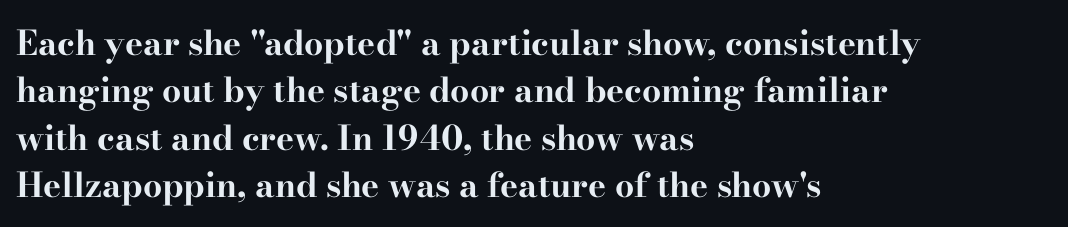
The image shows 34 px bold, wide serif type, upright; set left-aligned, normal line spacing (1.39x), normal letter spacing, not underlined; high stroke contrast and a small x-height.
